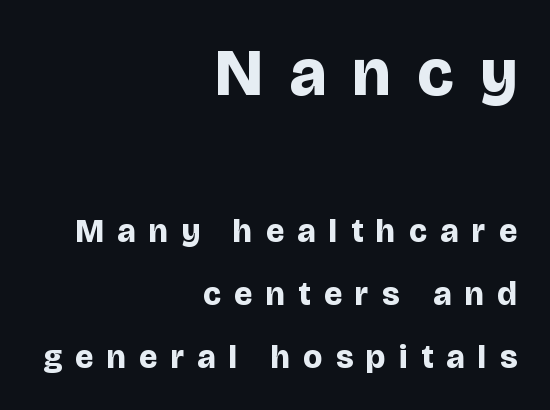
The more generous point size was reserved for the upper chunk. The lettering stays uniformly vertical, giving the passage a roman look. The letters are spread apart with noticeably loose tracking. The vertical gap from one line to the next is large. The characters display no serif detailing; their extremities are plain.
